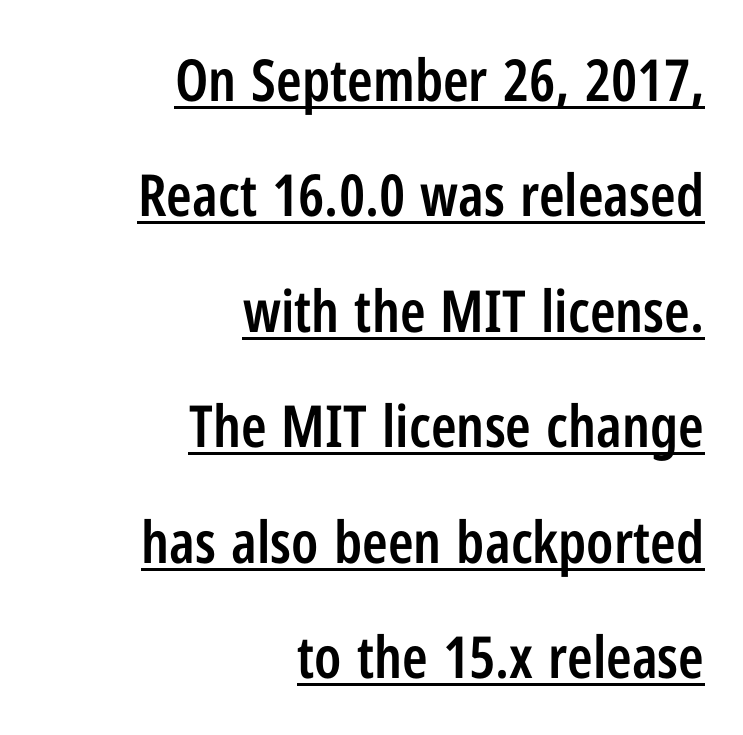
Q: Is the text bold? A: Semi-bold.
Q: Is the text italic (slanted)? A: No, it is upright.
Q: Is the typeface a serif or a sans-serif typeface? A: Sans-serif.
Q: Is the text underlined? A: Yes.
Q: How is the paragraph aligned? A: Right-aligned.
Q: Is the spacing between letters normal or unusually wide? A: Normal.
Q: Is the spacing between lines tight, normal or loose? A: Loose.
Q: Width (condensed, normal, or wide)? A: Condensed.
Q: Stroke contrast? A: Low.
Q: x-height? A: Medium.
Q: Monospaced? A: No.
